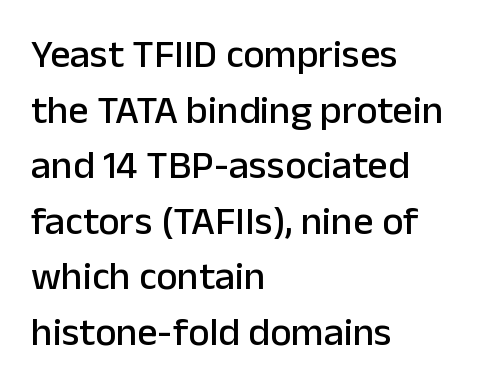
{"serif": "no", "italic": "no", "width": "normal", "stroke_contrast": "low", "x_height": "medium", "monospaced": "no", "underline": "no", "align": "left", "line_spacing": "normal", "line_spacing_ratio": 1.39, "letter_spacing": "normal", "letter_spacing_em": 0.0, "glyph_px": 40}
